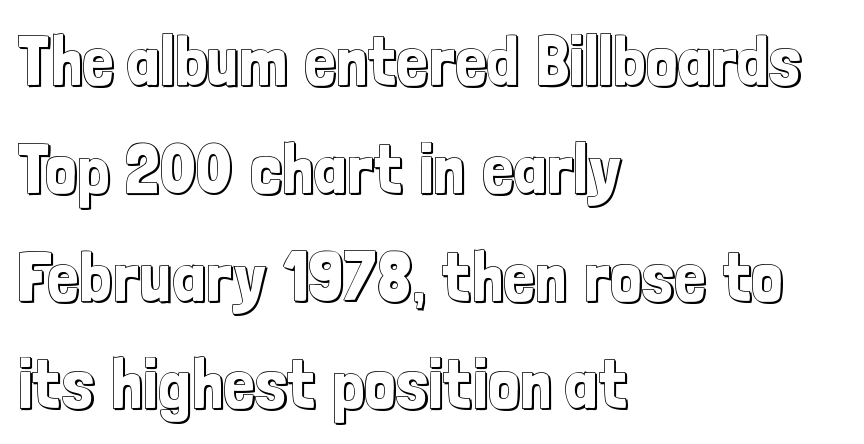
{"italic": "no", "width": "condensed", "x_height": "medium", "monospaced": "no", "underline": "no", "align": "left", "line_spacing": "normal", "line_spacing_ratio": 1.54, "letter_spacing": "normal", "letter_spacing_em": 0.0, "glyph_px": 70}
